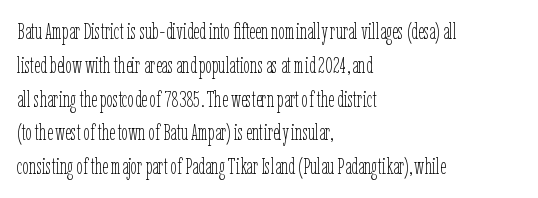
Just letters on the line, the space beneath them empty. Evenly set lines give the paragraph a standard silhouette. Heft: none added — not bold. Notice how the passage keeps a crisp vertical edge on the left only. No extra tracking has been applied to these lines. A roman cut, with each character standing at attention.
